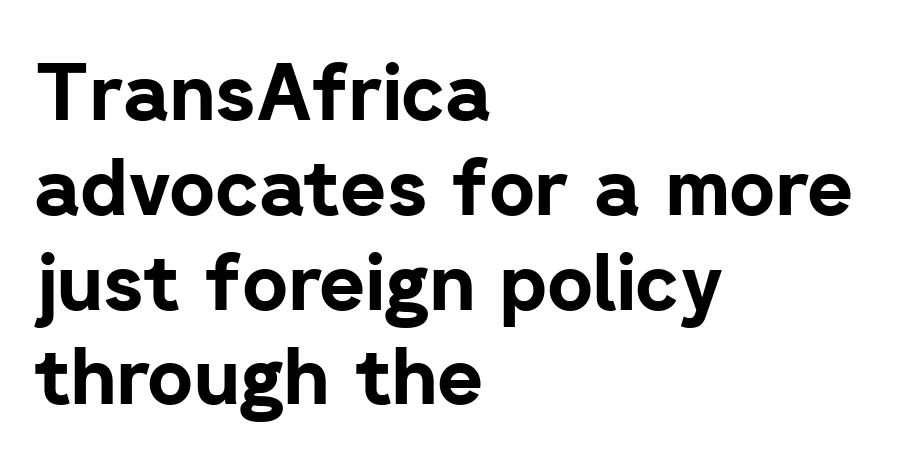
The image shows 79 px bold sans-serif type, upright; set left-aligned, line spacing 1.2x, normal letter spacing, not underlined; low stroke contrast and a medium x-height.
